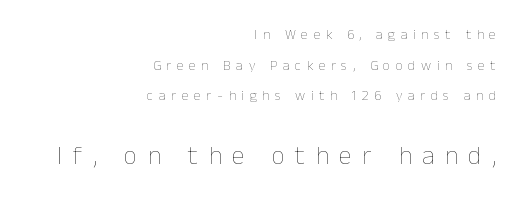
Q: Is the text bold? A: No.
Q: Is the text italic (slanted)? A: No, it is upright.
Q: Is the text underlined? A: No.
Q: How is the paragraph aligned? A: Right-aligned.
Q: Is the spacing between letters normal or unusually wide? A: Unusually wide.
Q: Is the spacing between lines tight, normal or loose? A: Loose.
Q: Which block of text is set in a larger size, the first (top) or the second (bottom)? A: The second (bottom) one.
